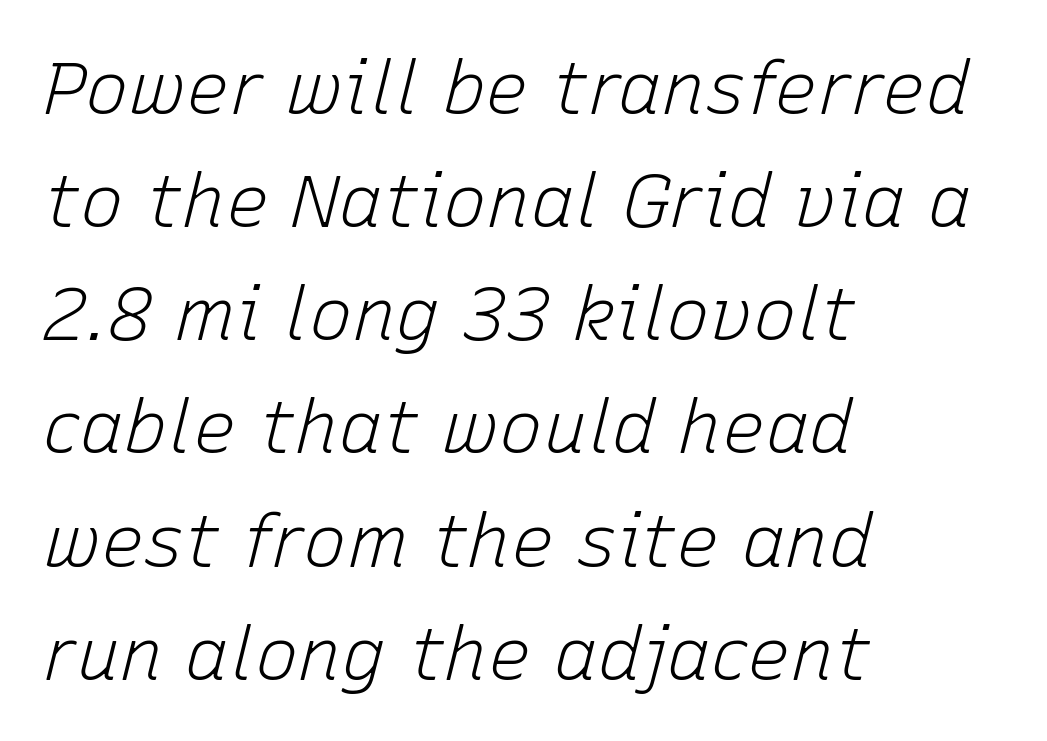
Q: Is the text bold? A: No.
Q: Is the text italic (slanted)? A: Yes, it leans right by about 15 degrees.
Q: Is the text underlined? A: No.
Q: How is the paragraph aligned? A: Left-aligned.
Q: Is the spacing between letters normal or unusually wide? A: Normal.
Q: Is the spacing between lines tight, normal or loose? A: Normal.
Q: Width (condensed, normal, or wide)? A: Normal.
Q: Stroke contrast? A: Low.
Q: x-height? A: Medium.
Q: Monospaced? A: No.
